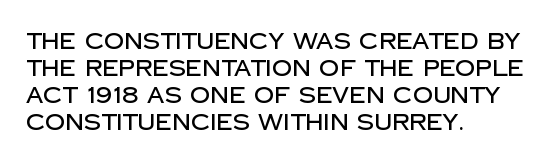
Q: Is the text italic (slanted)? A: No, it is upright.
Q: Is the text underlined? A: No.
Q: How is the paragraph aligned? A: Left-aligned.
Q: Is the spacing between letters normal or unusually wide? A: Normal.
